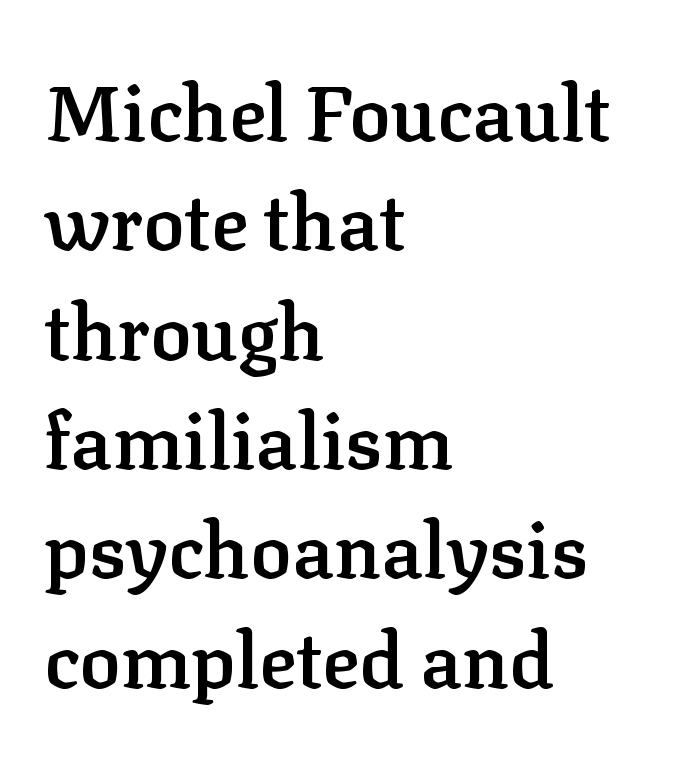
The image shows 77 px semibold serif type, upright; set left-aligned, normal line spacing (1.42x), normal letter spacing, not underlined; low stroke contrast and a medium x-height.
